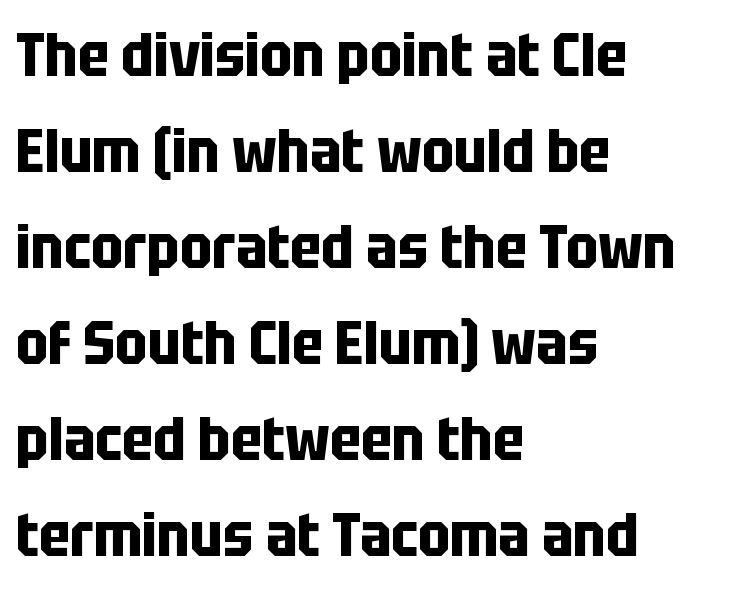
Q: Is the text bold? A: Yes.
Q: Is the text italic (slanted)? A: No, it is upright.
Q: Is the typeface a serif or a sans-serif typeface? A: Sans-serif.
Q: Is the text underlined? A: No.
Q: How is the paragraph aligned? A: Left-aligned.
Q: Is the spacing between letters normal or unusually wide? A: Normal.
Q: Is the spacing between lines tight, normal or loose? A: Normal.
Q: Width (condensed, normal, or wide)? A: Condensed.
Q: Stroke contrast? A: Low.
Q: x-height? A: Large.
Q: Monospaced? A: No.
